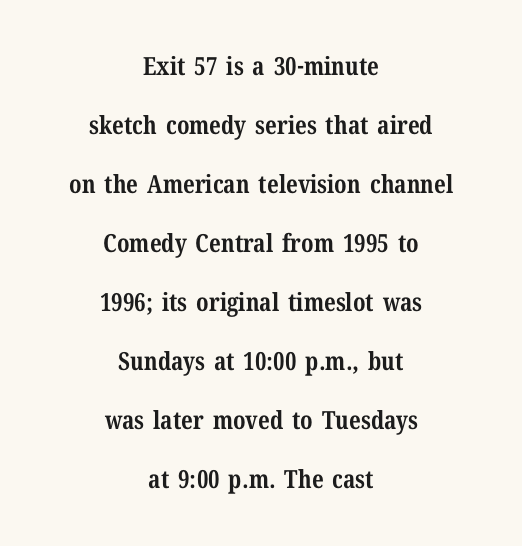
{"italic": "no", "bold": "yes", "underline": "no", "align": "center", "line_spacing": "loose", "line_spacing_ratio": 2.36, "letter_spacing": "normal", "letter_spacing_em": 0.0, "glyph_px": 25}
